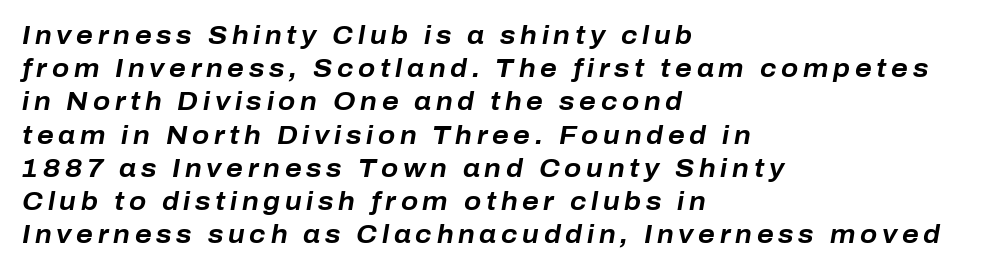
Q: Is the text bold? A: Yes.
Q: Is the text italic (slanted)? A: Yes, it leans right by about 10 degrees.
Q: Is the text underlined? A: No.
Q: How is the paragraph aligned? A: Left-aligned.
Q: Is the spacing between lines tight, normal or loose? A: Normal.
